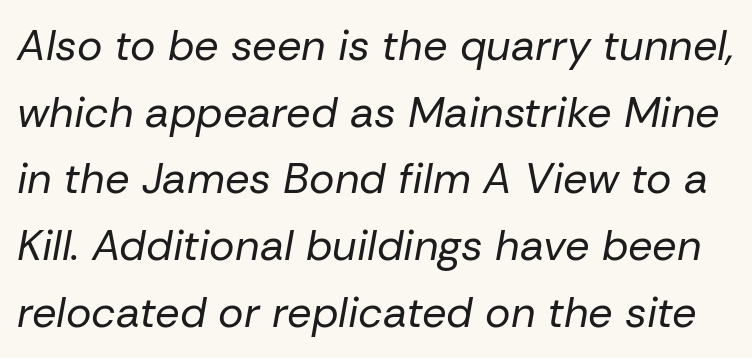
Is this a heavy cut? Hardly; it is regular or lighter. The passage shown is typed in a proportional face where columns would drift. Nobody drew a line under any word here. The lines sit at an ordinary, default distance from one another. Spacing between characters is what you'd get straight out of the box.
